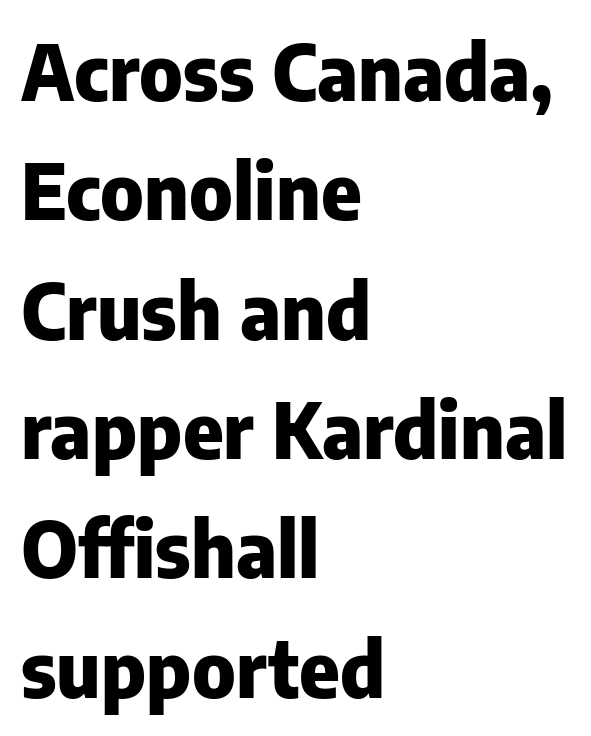
Q: Is the text bold? A: Yes.
Q: Is the text italic (slanted)? A: No, it is upright.
Q: Is the typeface a serif or a sans-serif typeface? A: Sans-serif.
Q: Is the text underlined? A: No.
Q: How is the paragraph aligned? A: Left-aligned.
Q: Is the spacing between letters normal or unusually wide? A: Normal.
Q: Is the spacing between lines tight, normal or loose? A: Normal.
Q: Width (condensed, normal, or wide)? A: Normal.
Q: Stroke contrast? A: Low.
Q: x-height? A: Medium.
Q: Monospaced? A: No.
